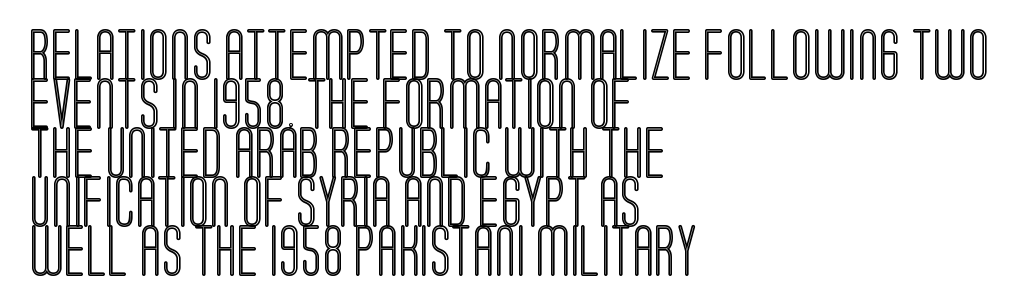
Q: Is the text italic (slanted)? A: No, it is upright.
Q: Is the text underlined? A: No.
Q: How is the paragraph aligned? A: Left-aligned.
Q: Is the spacing between letters normal or unusually wide? A: Normal.
Q: Is the spacing between lines tight, normal or loose? A: Tight.
Q: Width (condensed, normal, or wide)? A: Condensed.
Q: x-height? A: Large.
Q: Monospaced? A: No.
